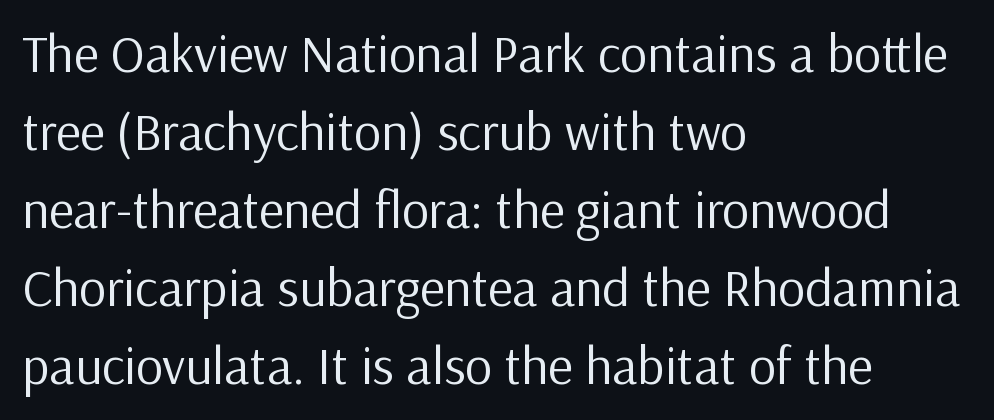
Q: Is the text bold? A: No.
Q: Is the text italic (slanted)? A: No, it is upright.
Q: Is the typeface a serif or a sans-serif typeface? A: Sans-serif.
Q: Is the text underlined? A: No.
Q: How is the paragraph aligned? A: Left-aligned.
Q: Is the spacing between letters normal or unusually wide? A: Normal.
Q: Is the spacing between lines tight, normal or loose? A: Normal.
Q: Width (condensed, normal, or wide)? A: Normal.
Q: Stroke contrast? A: Low.
Q: x-height? A: Medium.
Q: Monospaced? A: No.
